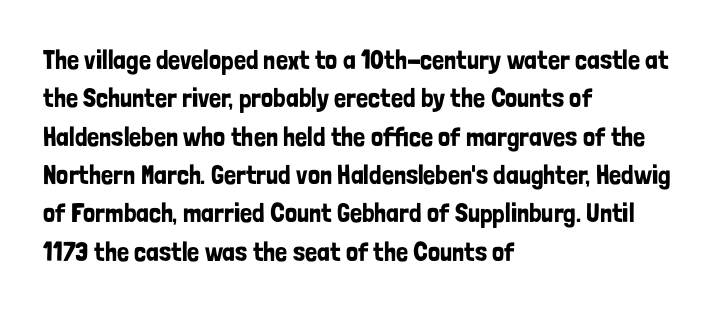
The image shows 27 px text type, upright; set left-aligned, normal line spacing (1.42x), normal letter spacing, not underlined.
